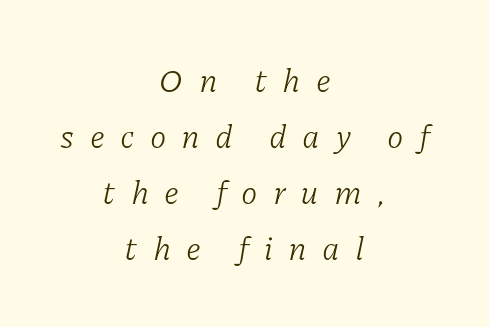
The image shows 33 px light serif type, italic (leaning right); set centered, normal line spacing (1.7x), unusually wide letter spacing (+0.46 em), not underlined; low stroke contrast and a medium x-height.
